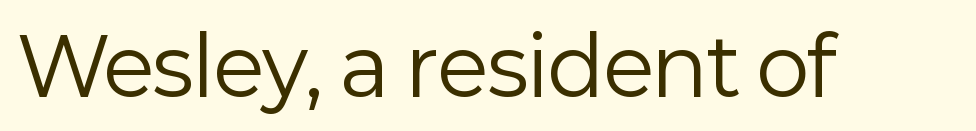
The specimen reads as upright at a glance. Varying glyph widths throughout — classic text-font behaviour. Nope, no serifs anywhere on these letters. These glyphs show unthickened strokes, regular width or finer. The space beneath each line is pristine and unruled. No extra tracking has been applied to these lines.
